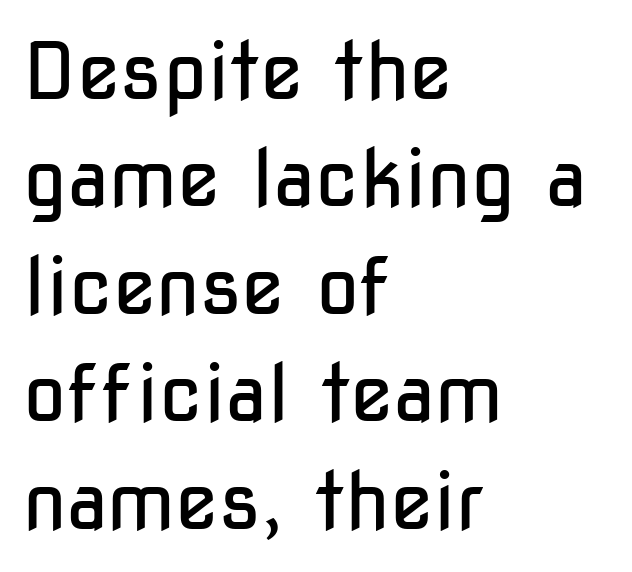
Leftover space on each line is placed entirely after the last word. Think of a printed novel: that variable character pitch is what you see here. Examine the stroke ends and you'll find no serifs. Characters follow at the spacing the type designer built in. Line spacing here is normal.
